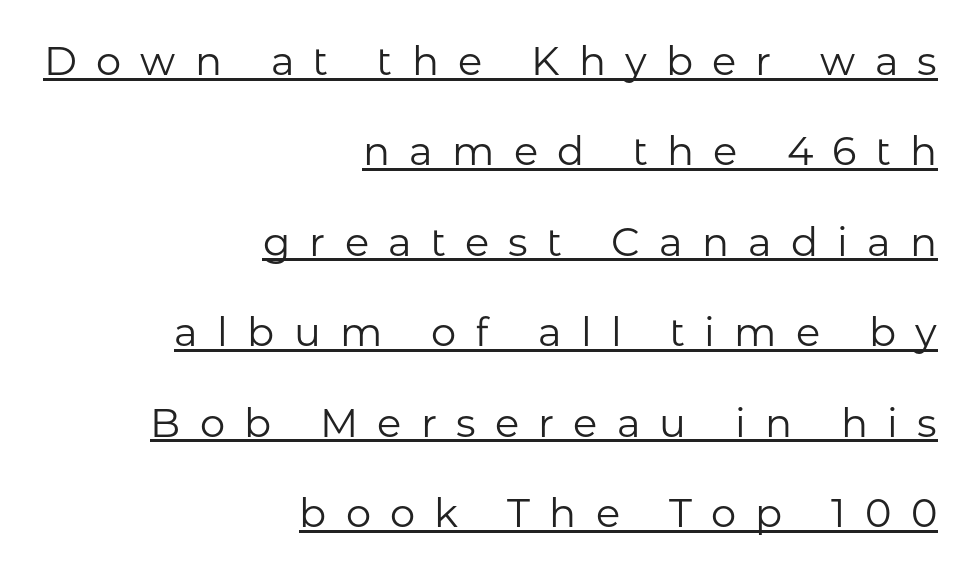
Italic: no, the glyphs are upright roman. Is there much room between lines? Yes — plenty of vertical air separates them. These lines are rendered in a variable-pitch font. The strokes are not fattened; the text isn't bold. Is this a sans? Yes — the strokes have no serifs.
